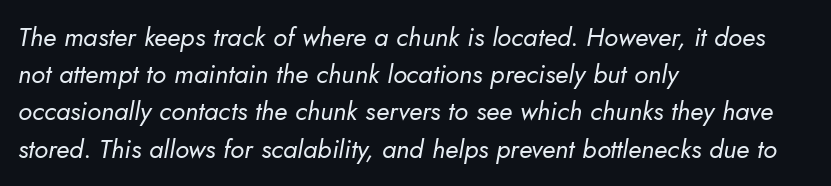
Q: Is the text bold? A: No.
Q: Is the text italic (slanted)? A: Yes, it leans right by about 5 degrees.
Q: Is the text underlined? A: No.
Q: How is the paragraph aligned? A: Left-aligned.
Q: Is the spacing between letters normal or unusually wide? A: Normal.
Q: Is the spacing between lines tight, normal or loose? A: Normal.
